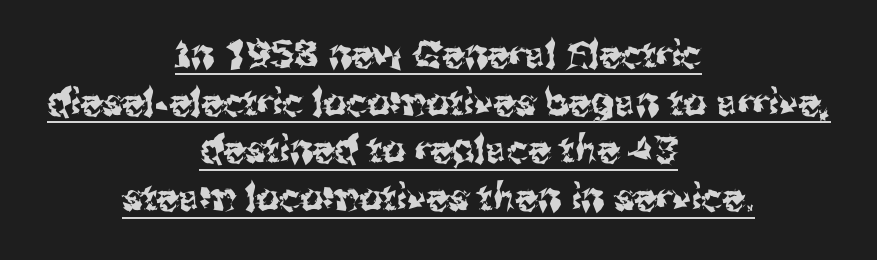
{"serif": "no", "italic": "no", "width": "normal", "stroke_contrast": "medium", "x_height": "medium", "monospaced": "no", "underline": "yes", "align": "center", "line_spacing": "normal", "line_spacing_ratio": 1.29, "letter_spacing": "normal", "letter_spacing_em": 0.0, "glyph_px": 37}
